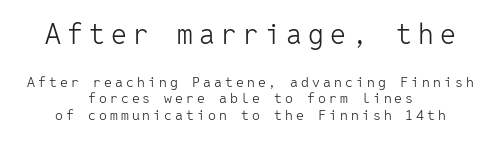
Quick note: not italic, upright. Examine the stroke ends and you'll find no serifs. This sample has the even, mechanical cadence of fixed-width lettering. Beneath every word, the page is bare. Weight: in the light-to-regular range.
